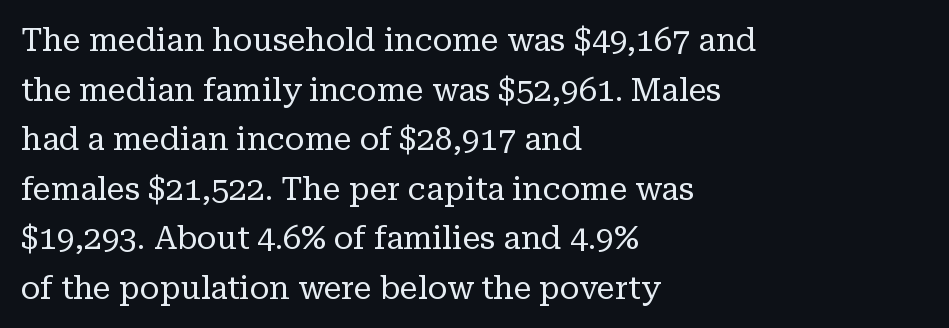
The image shows 32 px regular-weight serif type, upright; set left-aligned, normal line spacing (1.55x), normal letter spacing, not underlined; low stroke contrast and a medium x-height.
